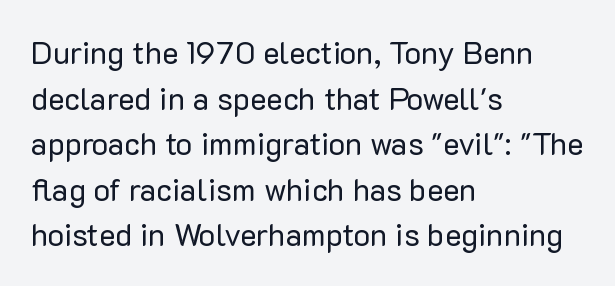
{"serif": "no", "italic": "no", "bold": "no", "weight": "regular", "width": "normal", "stroke_contrast": "low", "x_height": "medium", "monospaced": "no", "underline": "no", "align": "left", "line_spacing": "normal", "line_spacing_ratio": 1.47, "letter_spacing": "normal", "letter_spacing_em": 0.0, "glyph_px": 31}
